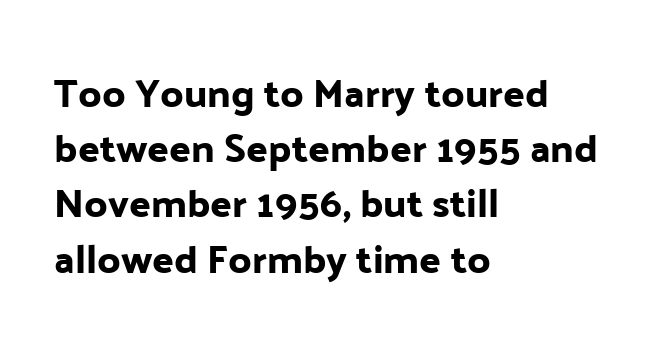
The line-height multiplier appears to be the usual default. Think of a printed novel: that variable character pitch is what you see here. The glyphs are unaccompanied by any horizontal stroke below them. Stroke terminals: plain, sans-serif.
